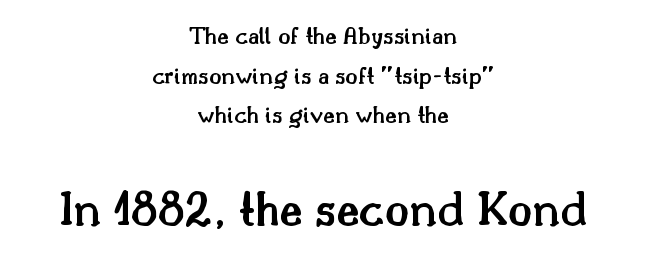
{"serif": "yes", "italic": "no", "bold": "semi", "weight": "semibold", "width": "normal", "stroke_contrast": "medium", "x_height": "small", "monospaced": "no", "underline": "no", "align": "center", "line_spacing": "normal", "line_spacing_ratio": 1.59, "letter_spacing": "normal", "letter_spacing_em": 0.0, "larger_block": "second", "size_ratio": 2.0, "glyph_px": 50}
